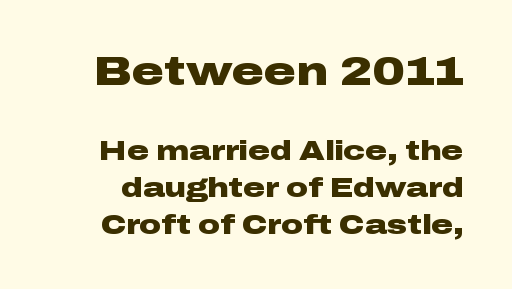
Q: Is the text bold? A: Yes.
Q: Is the text italic (slanted)? A: No, it is upright.
Q: Is the typeface a serif or a sans-serif typeface? A: Sans-serif.
Q: Is the text underlined? A: No.
Q: Is the spacing between letters normal or unusually wide? A: Normal.
Q: Is the spacing between lines tight, normal or loose? A: Normal.
Q: Which block of text is set in a larger size, the first (top) or the second (bottom)? A: The first (top) one.
Q: Width (condensed, normal, or wide)? A: Wide.
Q: Stroke contrast? A: Low.
Q: x-height? A: Medium.
Q: Monospaced? A: No.
